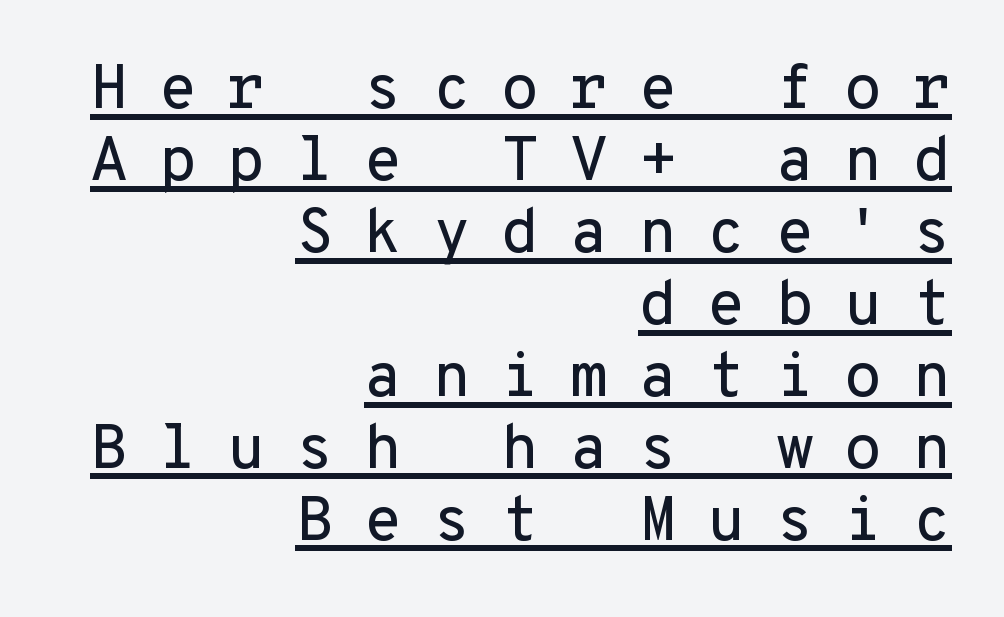
Q: Is the text italic (slanted)? A: No, it is upright.
Q: Is the typeface a serif or a sans-serif typeface? A: Sans-serif.
Q: Is the text underlined? A: Yes.
Q: How is the paragraph aligned? A: Right-aligned.
Q: Is the spacing between letters normal or unusually wide? A: Unusually wide.
Q: Width (condensed, normal, or wide)? A: Normal.
Q: Stroke contrast? A: Low.
Q: x-height? A: Medium.
Q: Monospaced? A: Yes.
